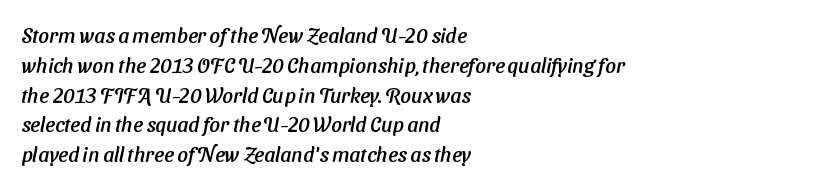
The image shows 21 px text type; set left-aligned, normal line spacing (1.42x), normal letter spacing, not underlined.
